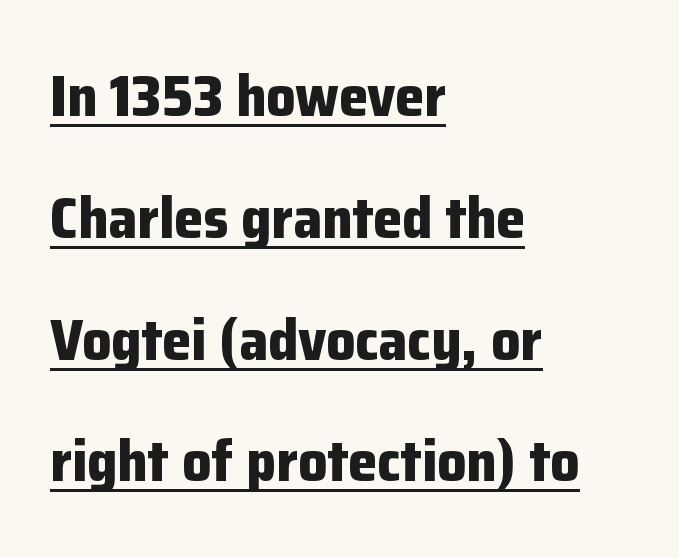
Q: Is the text bold? A: Yes.
Q: Is the text italic (slanted)? A: No, it is upright.
Q: Is the typeface a serif or a sans-serif typeface? A: Sans-serif.
Q: Is the text underlined? A: Yes.
Q: How is the paragraph aligned? A: Left-aligned.
Q: Is the spacing between letters normal or unusually wide? A: Normal.
Q: Is the spacing between lines tight, normal or loose? A: Loose.
Q: Width (condensed, normal, or wide)? A: Normal.
Q: Stroke contrast? A: Low.
Q: x-height? A: Medium.
Q: Monospaced? A: No.
